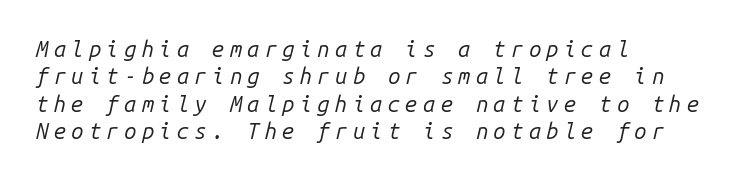
Q: Is the text bold? A: No.
Q: Is the text italic (slanted)? A: Yes, it leans right by about 14 degrees.
Q: Is the text underlined? A: No.
Q: How is the paragraph aligned? A: Left-aligned.
Q: Is the spacing between letters normal or unusually wide? A: Unusually wide.
Q: Is the spacing between lines tight, normal or loose? A: Normal.
